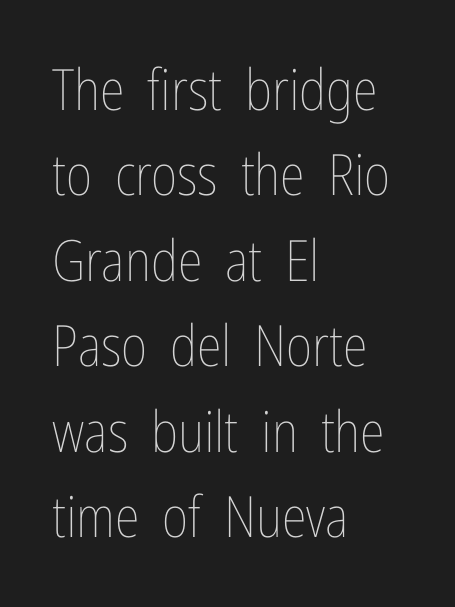
Here the glyphs are tracked normally, forming tight word shapes. The paragraph shown leans on its left margin. Vertically, the passage feels balanced, rows spaced as you'd expect. Weight: in the light-to-regular range. Words float on clear page, feet unadorned. Ascenders rise straight up at ninety degrees.
